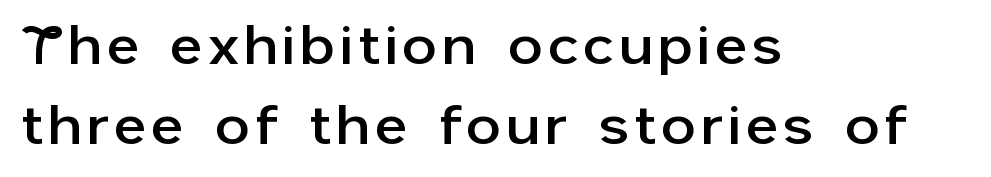
Q: Is the text italic (slanted)? A: No, it is upright.
Q: Is the typeface a serif or a sans-serif typeface? A: Sans-serif.
Q: Is the text underlined? A: No.
Q: How is the paragraph aligned? A: Left-aligned.
Q: Is the spacing between lines tight, normal or loose? A: Normal.
Q: Width (condensed, normal, or wide)? A: Normal.
Q: Stroke contrast? A: Low.
Q: x-height? A: Medium.
Q: Monospaced? A: No.
